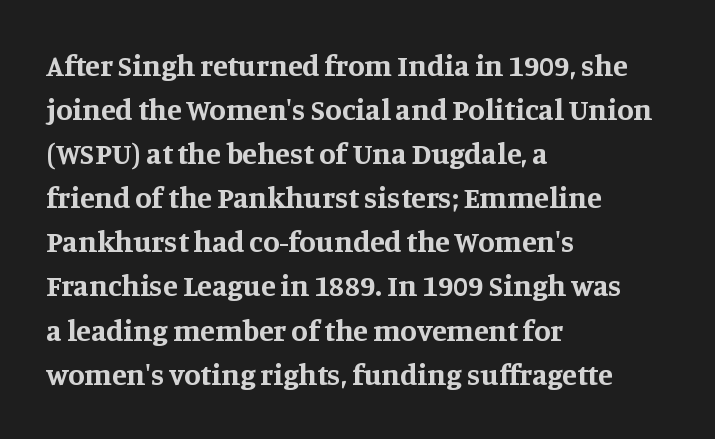
If you drew a ruler down the left edge, every line would touch it. Style check: upright. Font category for this specimen: serif. Normally led — the rows are evenly, conventionally spaced.
